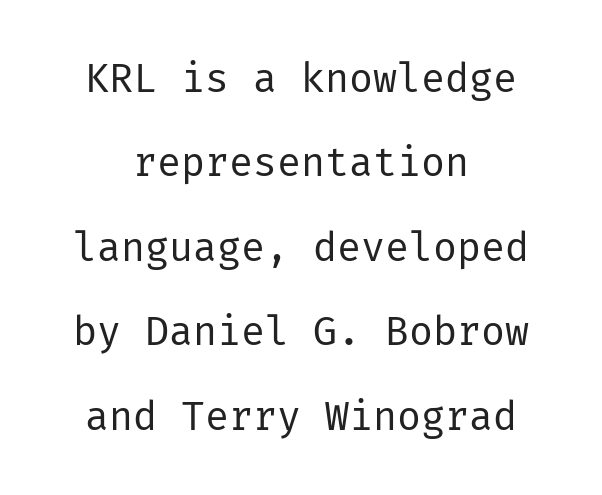
Classification — sans serif. Quick note: underline off. Caption: multi-line text, centered on the measure. Ordinary non-slanted type is in use.
